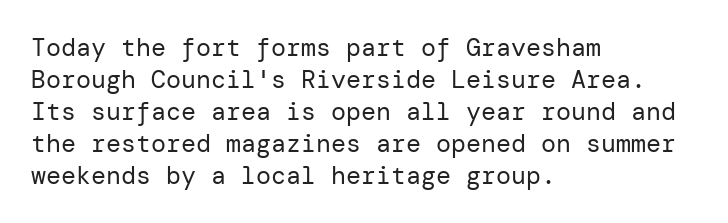
Glance below the letters and you will spot only blank space. The weight tops out at a normal text grade. Teacher's note: observe the even left margin — that is flush-left alignment. Interline gaps are of average width in this sample. In terms of posture, this sample is upright.
